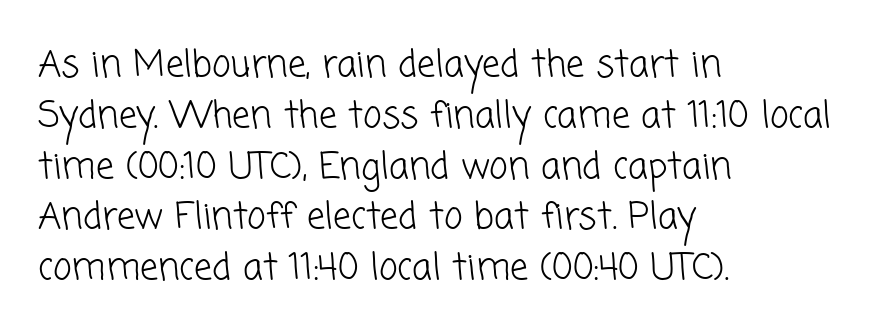
Q: Is the text bold? A: No.
Q: Is the typeface a serif or a sans-serif typeface? A: Sans-serif.
Q: Is the text underlined? A: No.
Q: How is the paragraph aligned? A: Left-aligned.
Q: Is the spacing between letters normal or unusually wide? A: Normal.
Q: Is the spacing between lines tight, normal or loose? A: Normal.
Q: Width (condensed, normal, or wide)? A: Normal.
Q: Stroke contrast? A: Low.
Q: x-height? A: Medium.
Q: Monospaced? A: No.
